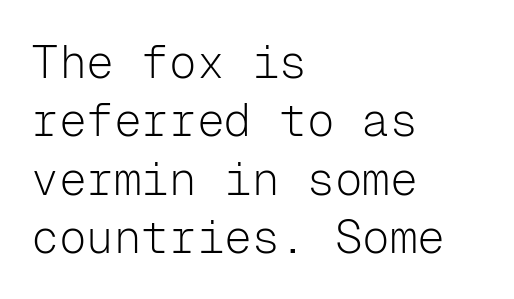
{"serif": "no", "italic": "no", "bold": "no", "weight": "light", "width": "normal", "stroke_contrast": "low", "x_height": "medium", "monospaced": "yes", "underline": "no", "align": "left", "line_spacing": "normal", "line_spacing_ratio": 1.27, "letter_spacing": "normal", "letter_spacing_em": 0.0, "glyph_px": 46}
